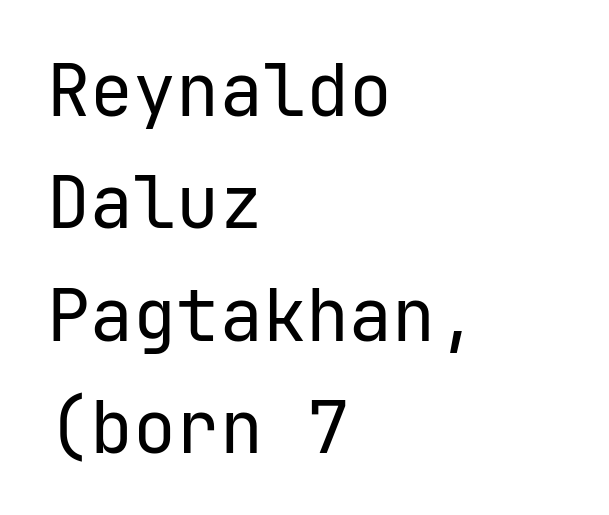
{"serif": "no", "italic": "no", "bold": "no", "weight": "regular", "width": "normal", "stroke_contrast": "low", "x_height": "medium", "underline": "no", "align": "left", "line_spacing": "normal", "line_spacing_ratio": 1.56, "letter_spacing": "normal", "letter_spacing_em": 0.0, "glyph_px": 72}
